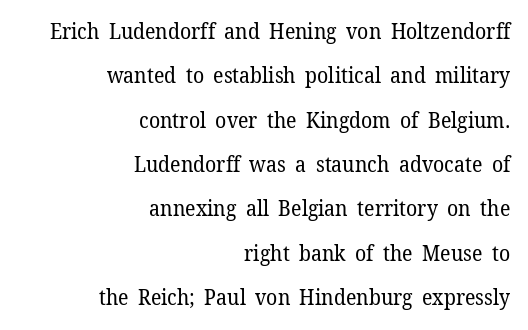
Q: Is the text bold? A: No.
Q: Is the text italic (slanted)? A: No, it is upright.
Q: Is the text underlined? A: No.
Q: How is the paragraph aligned? A: Right-aligned.
Q: Is the spacing between letters normal or unusually wide? A: Normal.
Q: Is the spacing between lines tight, normal or loose? A: Loose.
